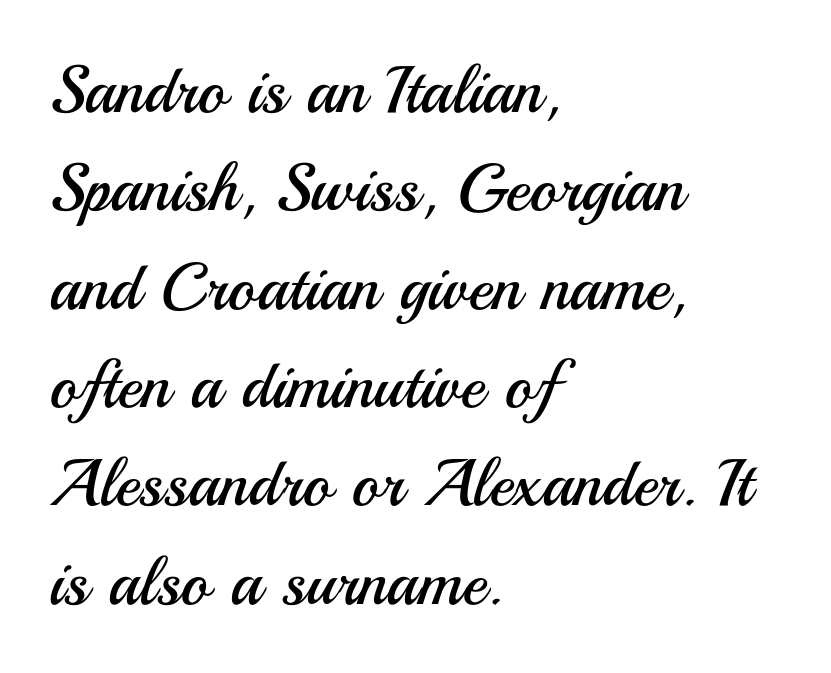
Q: Is the text bold? A: No.
Q: Is the text italic (slanted)? A: Yes.
Q: Is the typeface a serif or a sans-serif typeface? A: Sans-serif.
Q: Is the text underlined? A: No.
Q: How is the paragraph aligned? A: Left-aligned.
Q: Is the spacing between letters normal or unusually wide? A: Normal.
Q: Is the spacing between lines tight, normal or loose? A: Normal.
Q: Width (condensed, normal, or wide)? A: Normal.
Q: Stroke contrast? A: Medium.
Q: x-height? A: Small.
Q: Monospaced? A: No.
